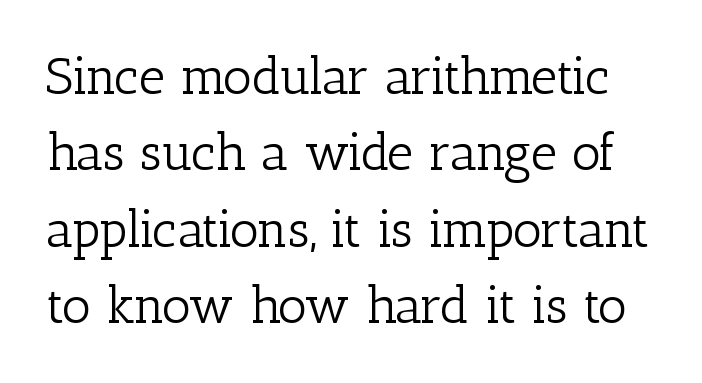
Is this a sans? No — the strokes have serifs. Underline: absent. These lines are rendered in a variable-pitch font. The designer left line spacing at the default. The lettering holds an erect, upright posture throughout. A light-to-regular cut is what we see here.
